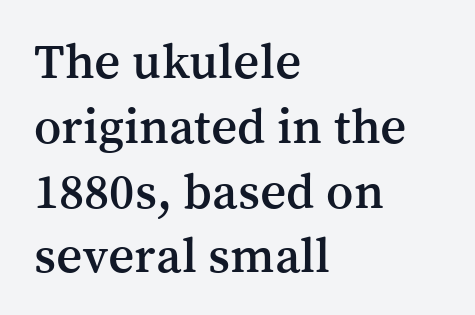
{"serif": "yes", "italic": "no", "width": "normal", "stroke_contrast": "medium", "x_height": "medium", "monospaced": "no", "underline": "no", "align": "left", "line_spacing": "normal", "line_spacing_ratio": 1.27, "letter_spacing": "normal", "letter_spacing_em": 0.0, "glyph_px": 51}
